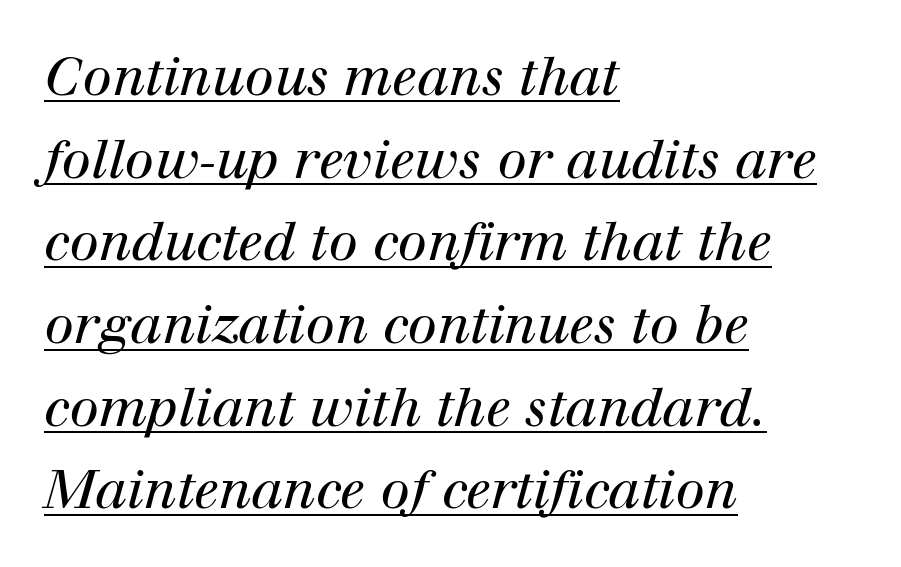
Looks like regular typesetting: each glyph gets only the width it needs. You can tell it's italic because the verticals aren't actually vertical. Weight class: somewhere from thin through regular. In terms of letterspacing, this is plain default setting. Is the block centered? No — it sits flush against the left margin. If you measured baseline to baseline, you'd find a middling distance.
